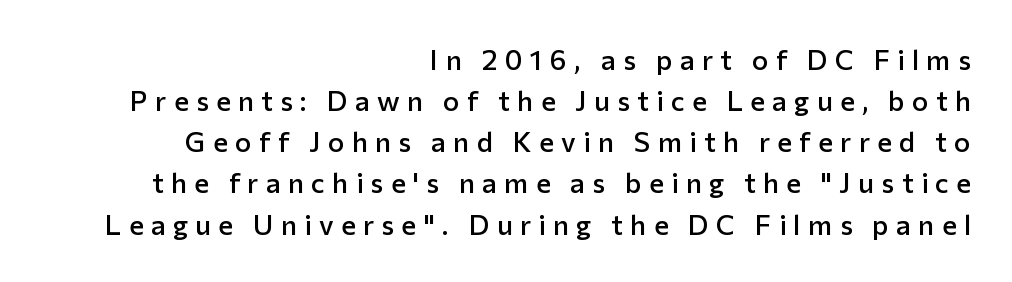
{"serif": "no", "italic": "no", "bold": "semi", "weight": "semibold", "width": "normal", "stroke_contrast": "low", "x_height": "medium", "monospaced": "no", "underline": "no", "align": "right", "line_spacing": "normal", "line_spacing_ratio": 1.47, "letter_spacing": "wide", "letter_spacing_em": 0.26, "glyph_px": 28}
